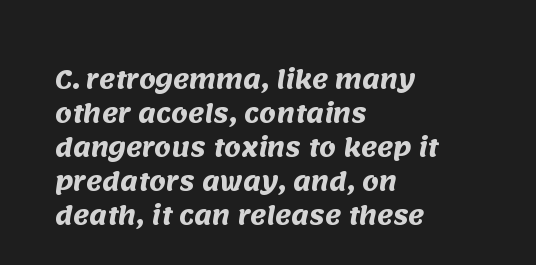
Look at the tracking — it's just the regular setting, nothing added. Weight: bold. Where is the straight margin? On the left. Successive baselines arrive at the customary interval.
